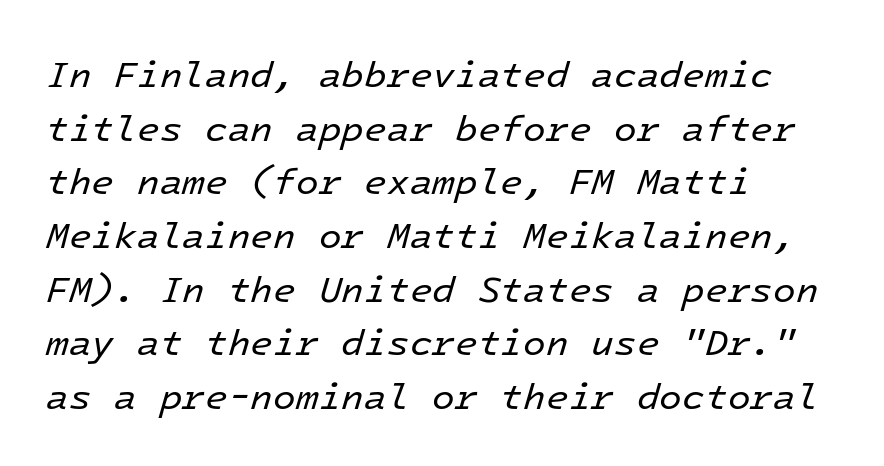
The image shows 37 px regular-weight type, italic (leaning right), monospaced; set left-aligned, normal line spacing (1.45x), normal letter spacing, not underlined; low stroke contrast and a medium x-height.
